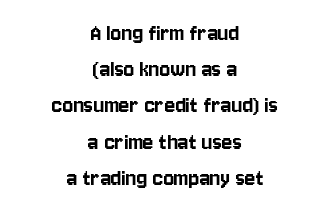
Q: Is the text italic (slanted)? A: No, it is upright.
Q: Is the text underlined? A: No.
Q: How is the paragraph aligned? A: Centered.
Q: Is the spacing between letters normal or unusually wide? A: Normal.
Q: Is the spacing between lines tight, normal or loose? A: Normal.
